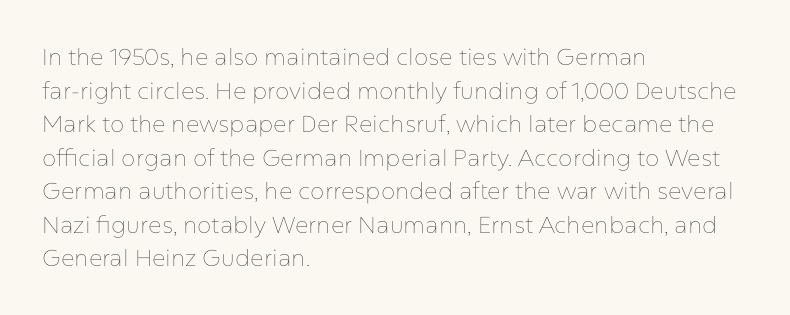
{"italic": "no", "bold": "no", "underline": "no", "align": "left", "line_spacing": "normal", "line_spacing_ratio": 1.46, "letter_spacing": "normal", "letter_spacing_em": 0.0, "glyph_px": 23}
